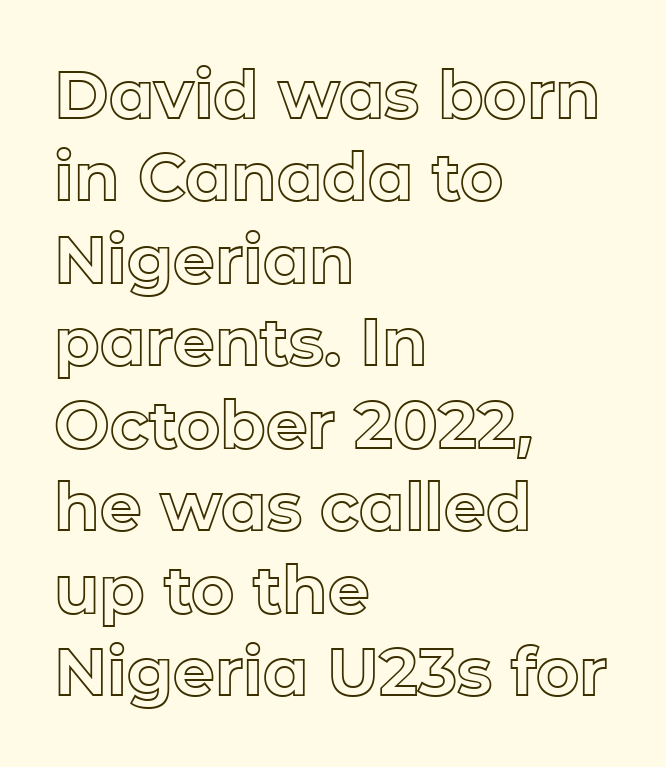
The image shows 66 px text type, upright; set left-aligned, normal line spacing (1.25x), normal letter spacing, not underlined; a medium x-height.
